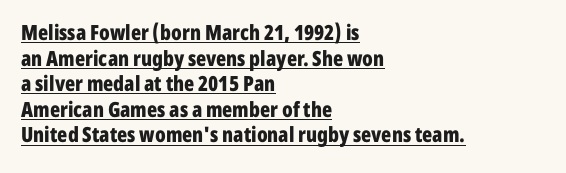
Q: Is the text bold? A: Yes.
Q: Is the text italic (slanted)? A: No, it is upright.
Q: Is the text underlined? A: Yes.
Q: How is the paragraph aligned? A: Left-aligned.
Q: Is the spacing between letters normal or unusually wide? A: Normal.
